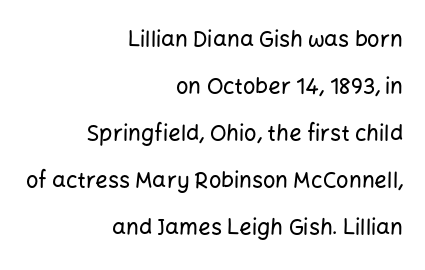
{"italic": "no", "underline": "no", "align": "right", "line_spacing": "loose", "line_spacing_ratio": 2.14, "letter_spacing": "normal", "letter_spacing_em": 0.0, "glyph_px": 22}
